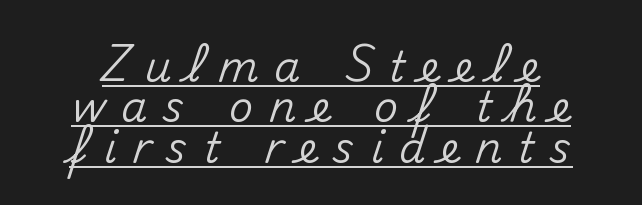
The face used here is a sans, in the tradition of grotesques and geometrics. You could not count columns in this text — the font is proportionally spaced. Underlined type.
